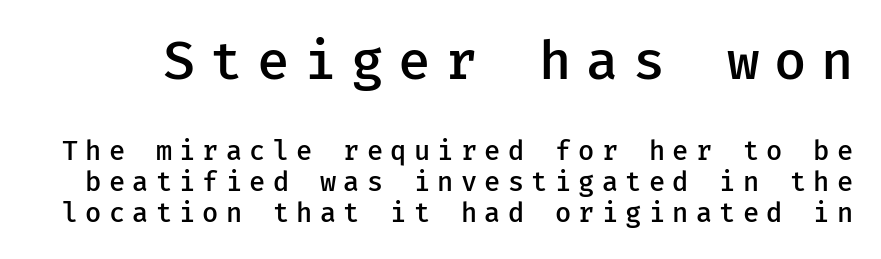
The image shows 54 px semibold sans-serif type, upright; set line spacing 1.16x, unusually wide letter spacing (+0.27 em), not underlined; the first (top) block is 2.0x larger; low stroke contrast and a medium x-height.
